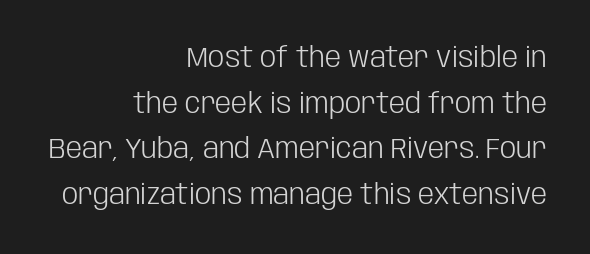
Q: Is the text bold? A: No.
Q: Is the text italic (slanted)? A: No, it is upright.
Q: Is the typeface a serif or a sans-serif typeface? A: Sans-serif.
Q: Is the text underlined? A: No.
Q: How is the paragraph aligned? A: Right-aligned.
Q: Is the spacing between letters normal or unusually wide? A: Normal.
Q: Is the spacing between lines tight, normal or loose? A: Normal.
Q: Width (condensed, normal, or wide)? A: Condensed.
Q: Stroke contrast? A: Low.
Q: x-height? A: Large.
Q: Monospaced? A: No.
